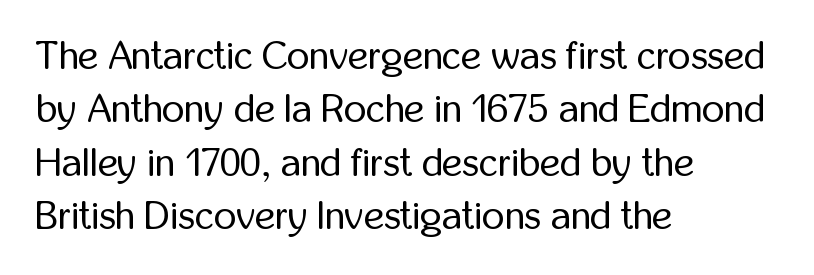
The image shows 39 px regular-weight, condensed sans-serif type, upright; set left-aligned, normal line spacing (1.37x), normal letter spacing, not underlined; low stroke contrast and a medium x-height.
